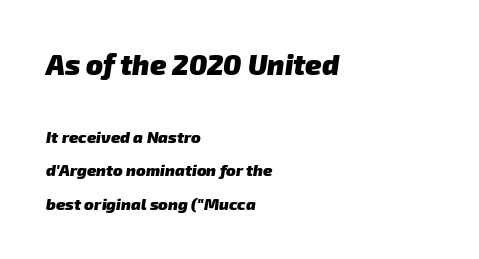
The designer gave the opening block more size than the closing block. Spacing between characters is what you'd get straight out of the box. Note the varied advance widths — an 'i' is clearly narrower than an 'm'. Honestly, the rows look like they've been pulled way apart. Pretty heavy lettering here — definitely bold. The foot of each line stays bare and open.
